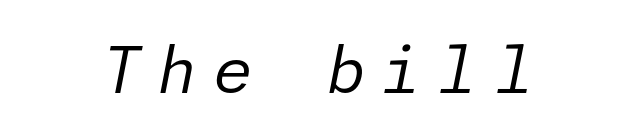
The image shows 64 px regular-weight type, italic (leaning right); set unusually wide letter spacing (+0.26 em), not underlined; low stroke contrast and a medium x-height.
